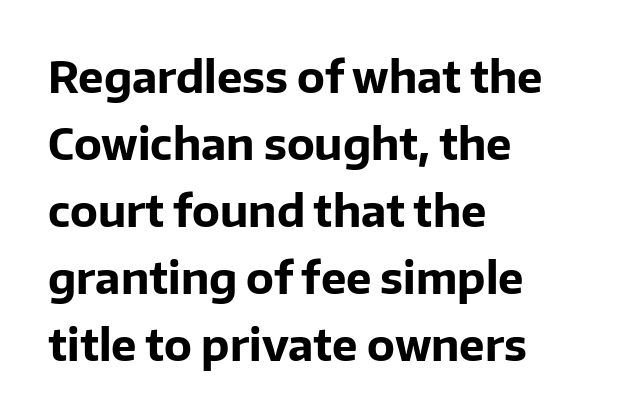
Q: Is the text bold? A: Yes.
Q: Is the text italic (slanted)? A: No, it is upright.
Q: Is the typeface a serif or a sans-serif typeface? A: Sans-serif.
Q: Is the text underlined? A: No.
Q: How is the paragraph aligned? A: Left-aligned.
Q: Is the spacing between letters normal or unusually wide? A: Normal.
Q: Is the spacing between lines tight, normal or loose? A: Normal.
Q: Width (condensed, normal, or wide)? A: Normal.
Q: Stroke contrast? A: Low.
Q: x-height? A: Medium.
Q: Monospaced? A: No.
